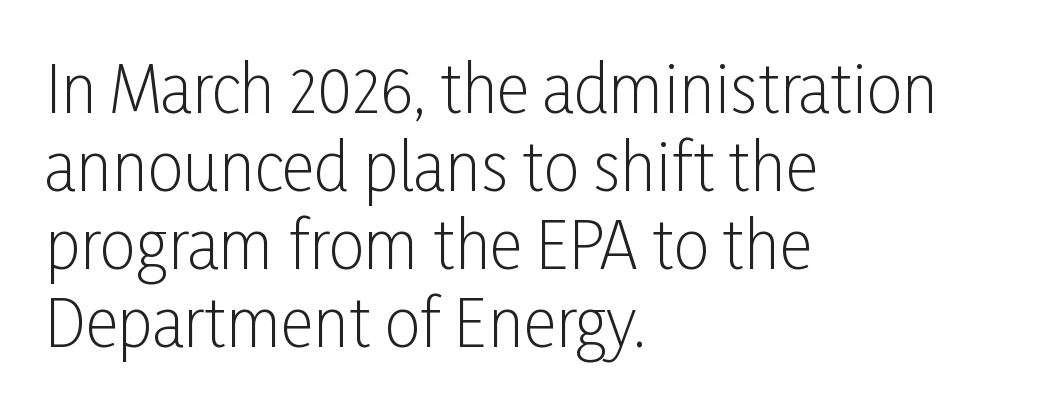
The image shows 64 px light, condensed sans-serif type, upright; set left-aligned, line spacing 1.22x, normal letter spacing, not underlined; low stroke contrast and a medium x-height.
